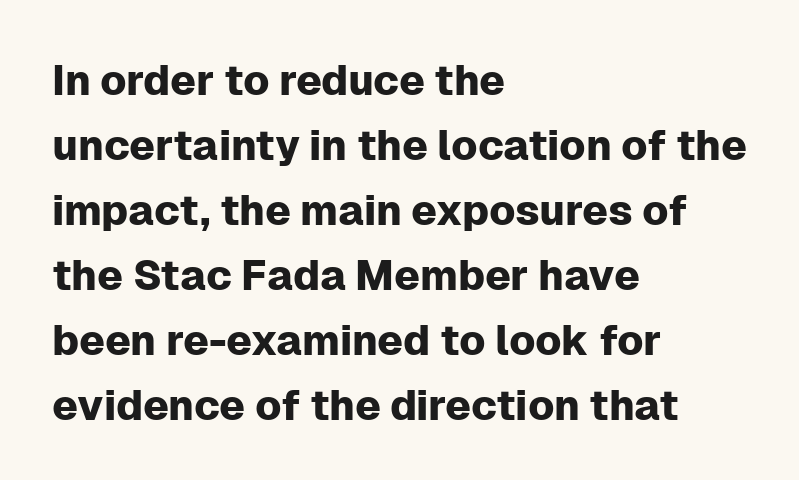
{"serif": "no", "italic": "no", "width": "normal", "stroke_contrast": "low", "x_height": "medium", "monospaced": "no", "underline": "no", "align": "left", "line_spacing": "normal", "line_spacing_ratio": 1.55, "letter_spacing": "normal", "letter_spacing_em": 0.0, "glyph_px": 42}
